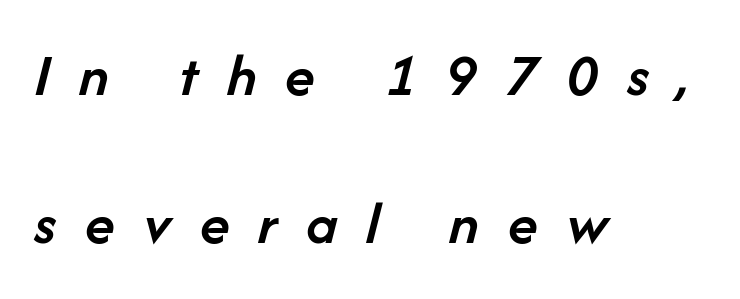
{"italic": "yes", "lean": "right", "slant_degrees": 14, "bold": "semi", "weight": "semibold", "width": "normal", "stroke_contrast": "low", "x_height": "medium", "monospaced": "no", "underline": "no", "align": "left", "line_spacing": "loose", "line_spacing_ratio": 2.43, "letter_spacing": "wide", "letter_spacing_em": 0.47, "glyph_px": 61}
